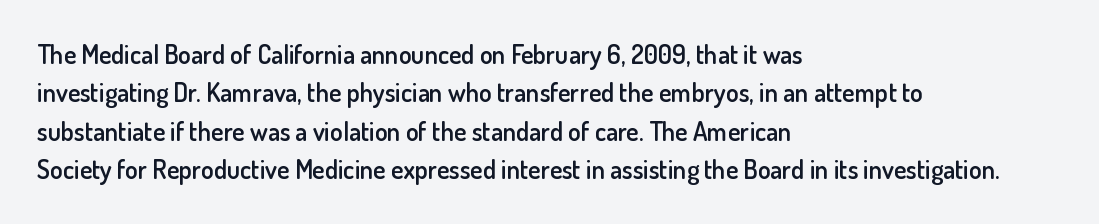
{"italic": "no", "bold": "semi", "underline": "no", "align": "left", "line_spacing": "normal", "line_spacing_ratio": 1.48, "letter_spacing": "normal", "letter_spacing_em": 0.0, "glyph_px": 26}
